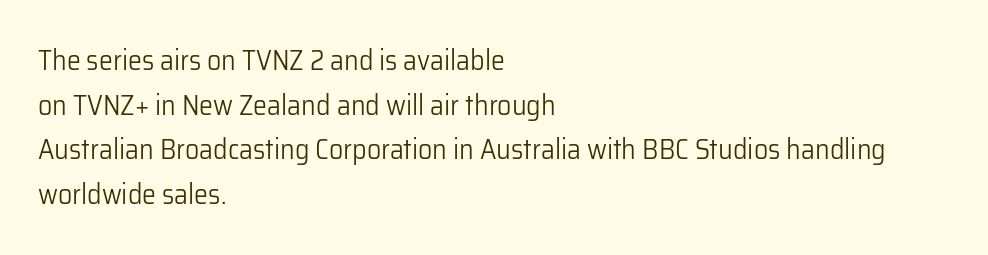
{"serif": "no", "italic": "no", "bold": "no", "weight": "light", "width": "normal", "stroke_contrast": "low", "x_height": "medium", "monospaced": "no", "underline": "no", "align": "left", "line_spacing": "normal", "line_spacing_ratio": 1.59, "letter_spacing": "normal", "letter_spacing_em": 0.0, "glyph_px": 28}
